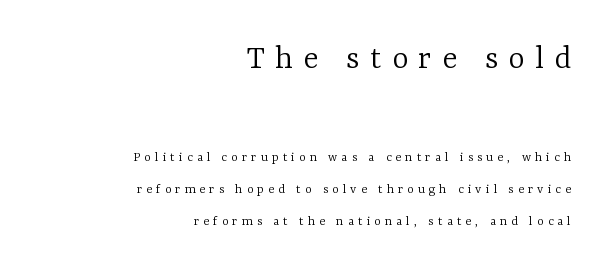
The image shows 35 px light serif type, upright; set right-aligned, loose line spacing (2.29x), unusually wide letter spacing (+0.29 em), not underlined; the first (top) block is 2.5x larger; low stroke contrast and a medium x-height.
